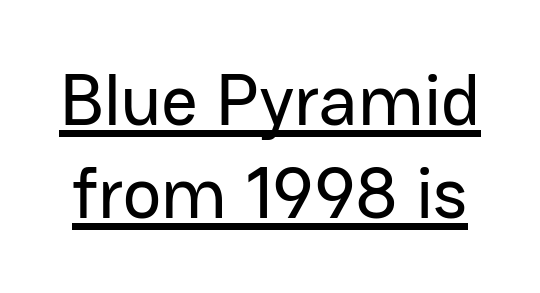
Caption: lettering with a line underneath. The letters advance in unequal steps, a hallmark of proportional type. You can tell it's not italic because the verticals are truly vertical. Standard letterfit; no display-style spreading of the glyphs. The font family rendered here belongs to the sans-serif group. Leading: standard.
